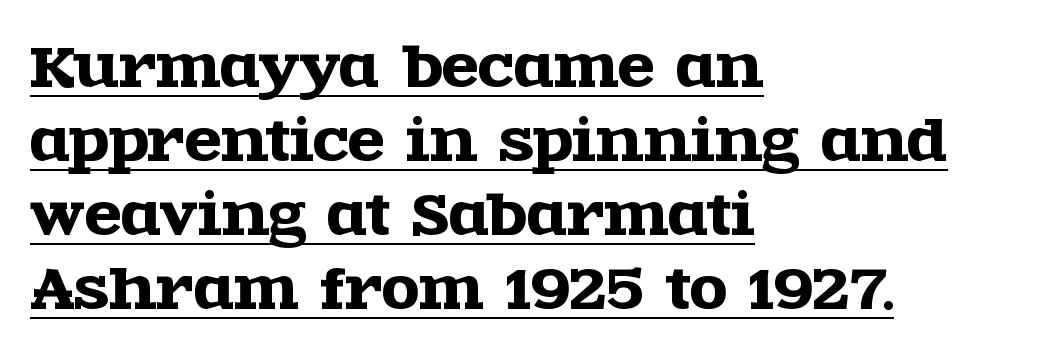
{"serif": "yes", "italic": "no", "width": "wide", "x_height": "large", "monospaced": "no", "underline": "yes", "align": "left", "line_spacing": "normal", "line_spacing_ratio": 1.37, "letter_spacing": "normal", "letter_spacing_em": 0.0, "glyph_px": 54}
